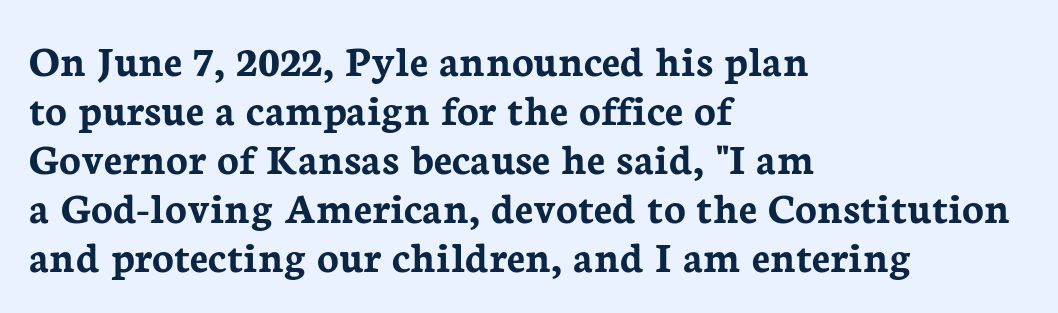
Q: Is the text bold? A: Yes.
Q: Is the text italic (slanted)? A: No, it is upright.
Q: Is the typeface a serif or a sans-serif typeface? A: Serif.
Q: Is the text underlined? A: No.
Q: How is the paragraph aligned? A: Left-aligned.
Q: Is the spacing between letters normal or unusually wide? A: Normal.
Q: Is the spacing between lines tight, normal or loose? A: Tight.
Q: Width (condensed, normal, or wide)? A: Normal.
Q: Stroke contrast? A: Low.
Q: x-height? A: Medium.
Q: Monospaced? A: No.
